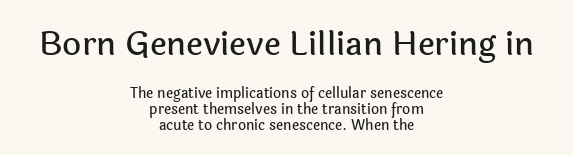
The emphasis by scale lands on block number one, above. Any mark beneath the type? The region is blank. Ordinary non-slanted type is in use. Stroke terminals: plain, sans-serif. The horizontal fit of the characters is conventional and even.
